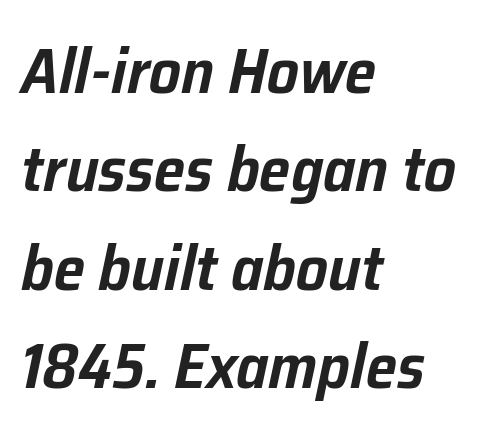
Each new line begins a customary step beneath the previous one. These lines are rendered in a variable-pitch font. Is the letter spacing exaggerated? No — it looks like the ordinary default. Compared with ordinary roman type, these characters are visibly tilted. This rendering features lettering with no underline. Teacher's note: observe the even left margin — that is flush-left alignment.
